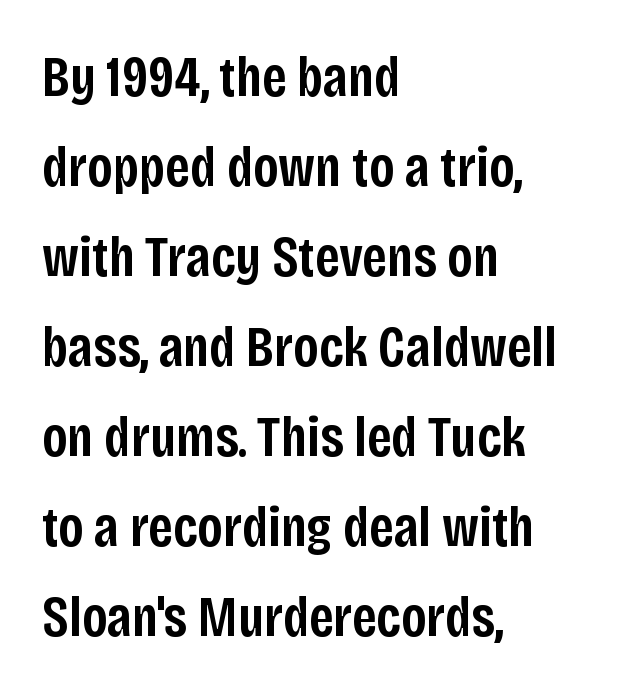
There is no visible air inserted between adjacent glyphs. Where is the straight margin? On the left. The rendering uses a moderate line-height, typical for paragraphs. This sample has the flowing, uneven cadence of proportional lettering.
